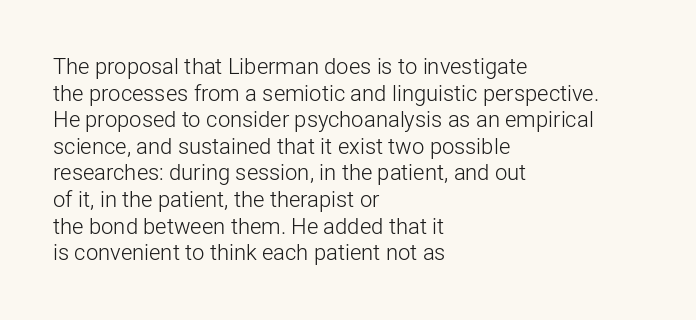
{"italic": "no", "bold": "no", "underline": "no", "align": "left", "line_spacing_ratio": 1.21, "letter_spacing": "normal", "letter_spacing_em": 0.0, "glyph_px": 22}
